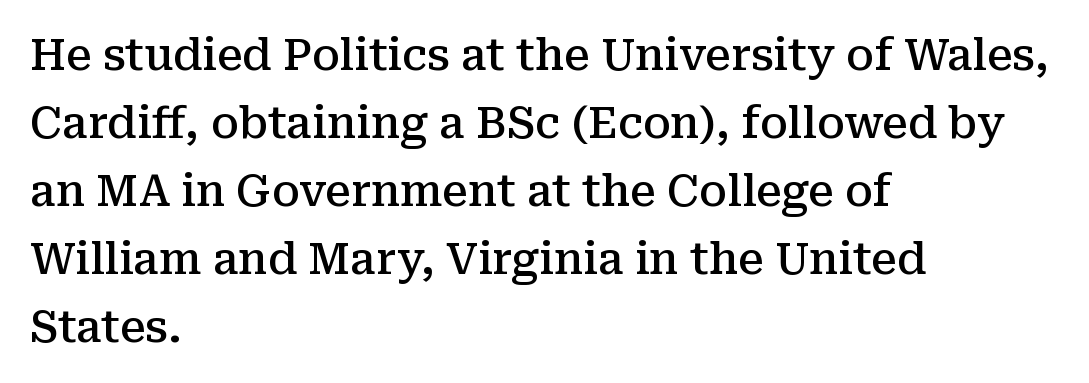
{"serif": "yes", "italic": "no", "bold": "semi", "weight": "semibold", "width": "normal", "stroke_contrast": "medium", "x_height": "medium", "monospaced": "no", "underline": "no", "align": "left", "line_spacing": "normal", "line_spacing_ratio": 1.58, "letter_spacing": "normal", "letter_spacing_em": 0.0, "glyph_px": 43}
